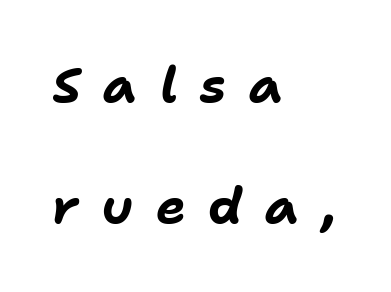
Has an underline been added? It has not. Vertically, the passage feels expansive, rows floating well apart. Look at the tracking — it's clearly loosened, letters drifting apart. A typesetter would mark this as italic. Which margin do the lines hug? The left one — the right edge is uneven.
